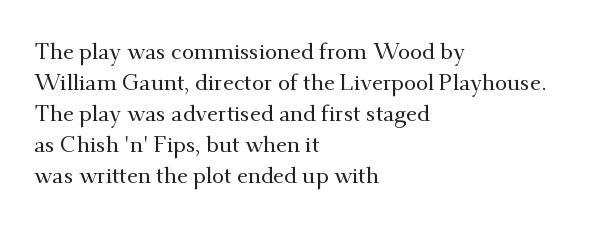
{"italic": "no", "underline": "no", "align": "left", "line_spacing": "normal", "line_spacing_ratio": 1.41, "letter_spacing": "normal", "letter_spacing_em": 0.0, "glyph_px": 22}
